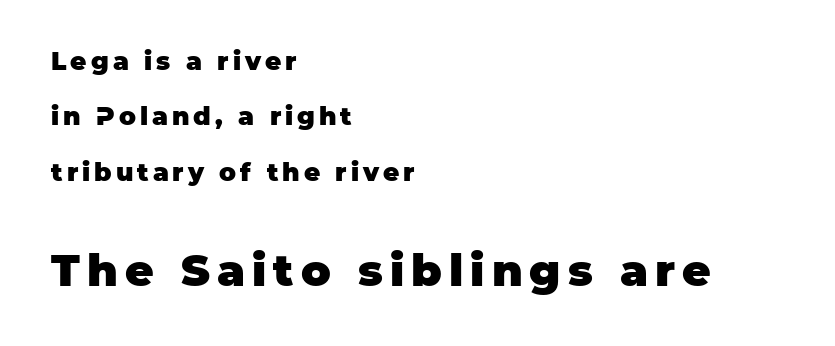
The image shows 44 px heavy sans-serif type, upright; set left-aligned, loose line spacing (2.22x), not underlined; the second (bottom) block is 1.76x larger; low stroke contrast and a large x-height.
